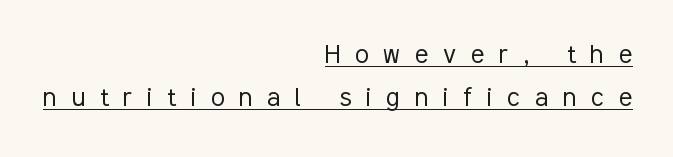
The image shows 31 px light, condensed sans-serif type, upright; set right-aligned, normal line spacing (1.38x), unusually wide letter spacing (+0.48 em), underlined; low stroke contrast and a medium x-height.
